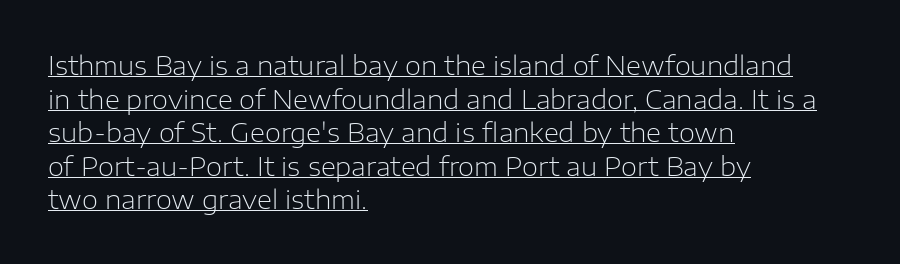
{"italic": "no", "bold": "no", "underline": "yes", "align": "left", "line_spacing": "normal", "line_spacing_ratio": 1.29, "letter_spacing": "normal", "letter_spacing_em": 0.0, "glyph_px": 26}
